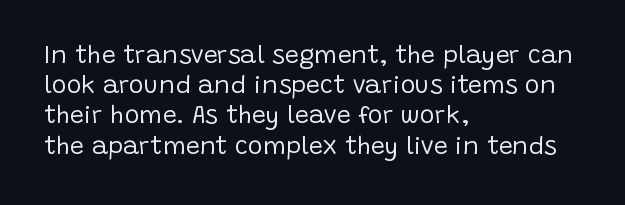
Q: Is the text bold? A: No.
Q: Is the text italic (slanted)? A: No, it is upright.
Q: Is the text underlined? A: No.
Q: How is the paragraph aligned? A: Left-aligned.
Q: Is the spacing between letters normal or unusually wide? A: Normal.
